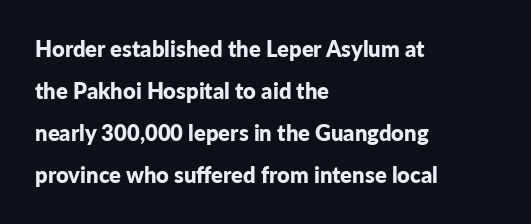
{"italic": "no", "bold": "yes", "underline": "no", "align": "left", "line_spacing": "loose", "line_spacing_ratio": 1.91, "letter_spacing": "normal", "letter_spacing_em": 0.0, "glyph_px": 22}
